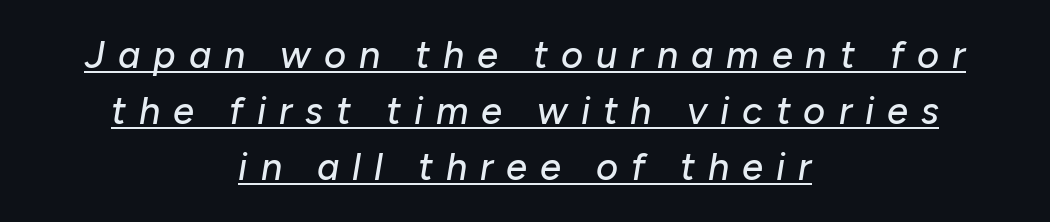
The image shows 38 px text type, italic (leaning right); set centered, normal line spacing (1.48x), unusually wide letter spacing (+0.34 em), underlined; low stroke contrast and a medium x-height.
